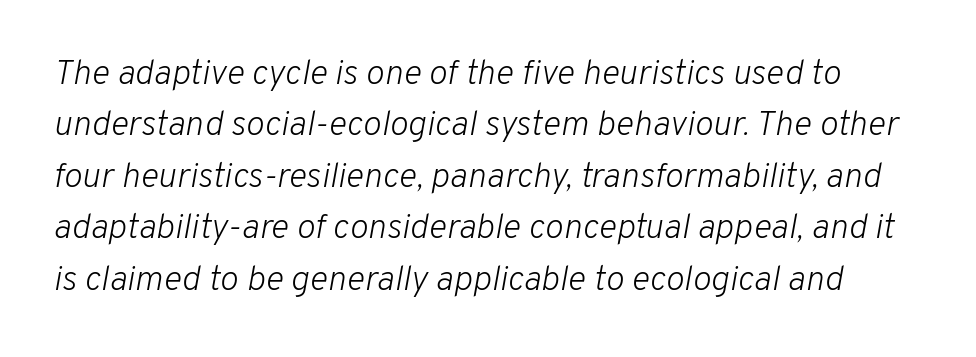
Q: Is the text bold? A: No.
Q: Is the text italic (slanted)? A: Yes, it leans right by about 10 degrees.
Q: Is the text underlined? A: No.
Q: Is the spacing between letters normal or unusually wide? A: Normal.
Q: Is the spacing between lines tight, normal or loose? A: Normal.
Q: Width (condensed, normal, or wide)? A: Normal.
Q: Stroke contrast? A: Low.
Q: x-height? A: Medium.
Q: Monospaced? A: No.
